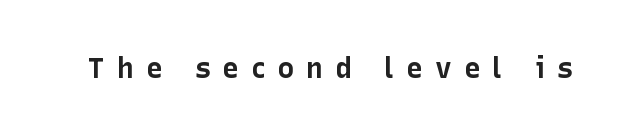
The image shows 28 px bold sans-serif type, upright; set unusually wide letter spacing (+0.43 em), not underlined; low stroke contrast and a medium x-height.
